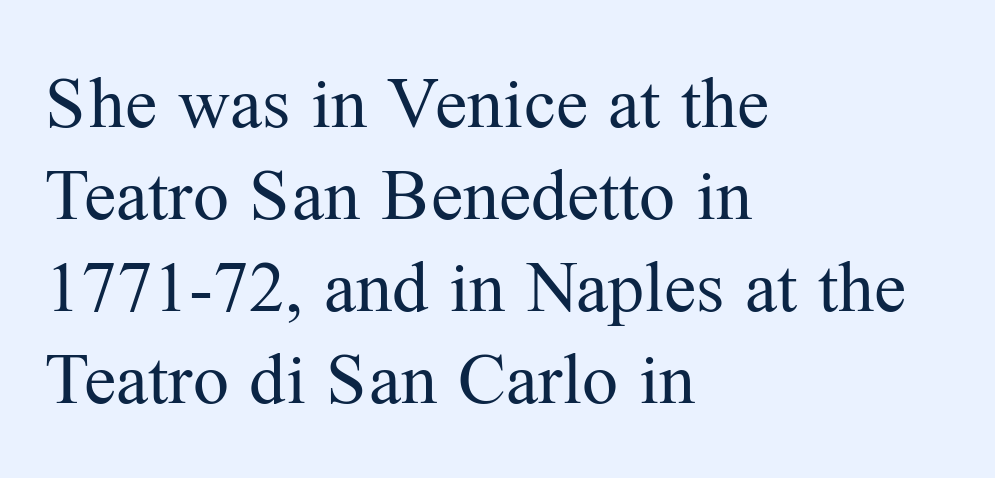
This sample has the flowing, uneven cadence of proportional lettering. Nothing heavy about these letters — not bold at all. Every row of glyphs begins at an identical x-position on the left. Is there any slant? The stems are plumb.
